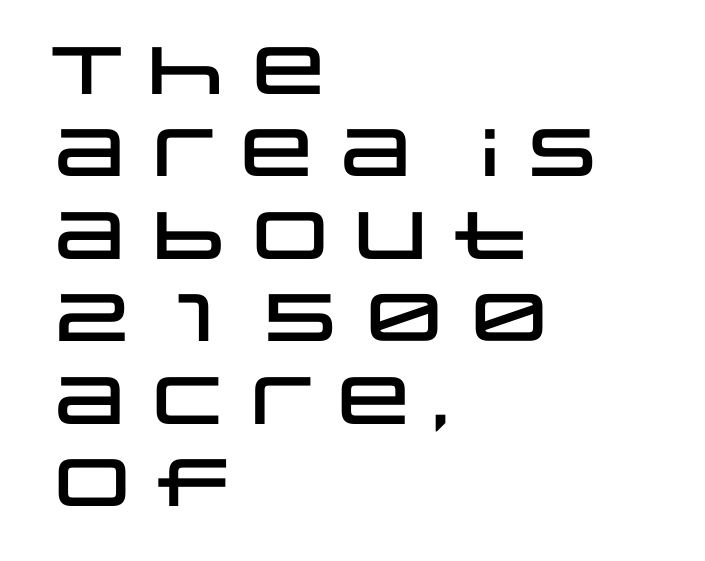
Q: Is the text italic (slanted)? A: No, it is upright.
Q: Is the typeface a serif or a sans-serif typeface? A: Sans-serif.
Q: Is the text underlined? A: No.
Q: How is the paragraph aligned? A: Left-aligned.
Q: Is the spacing between letters normal or unusually wide? A: Normal.
Q: Width (condensed, normal, or wide)? A: Wide.
Q: Stroke contrast? A: Low.
Q: x-height? A: Large.
Q: Monospaced? A: No.
